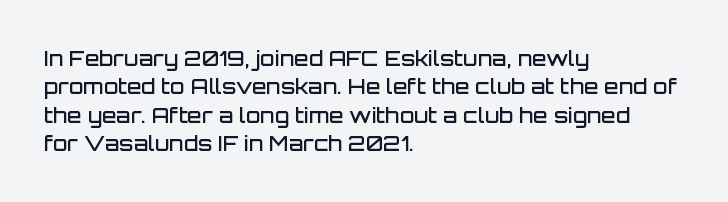
{"italic": "no", "bold": "semi", "underline": "no", "align": "left", "line_spacing": "normal", "line_spacing_ratio": 1.35, "letter_spacing": "normal", "letter_spacing_em": 0.0, "glyph_px": 21}
